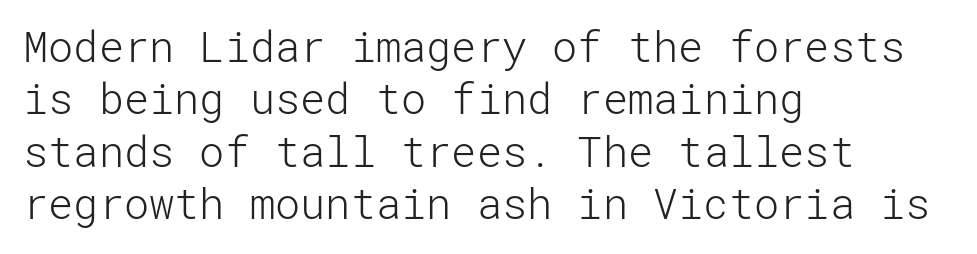
The image shows 42 px light sans-serif type, upright; set left-aligned, normal line spacing (1.25x), normal letter spacing, not underlined; low stroke contrast and a medium x-height.
